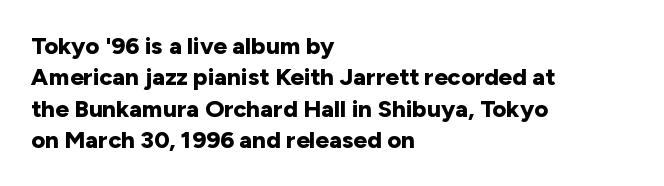
The image shows 24 px bold type, upright; set left-aligned, normal line spacing (1.31x), normal letter spacing, not underlined.
